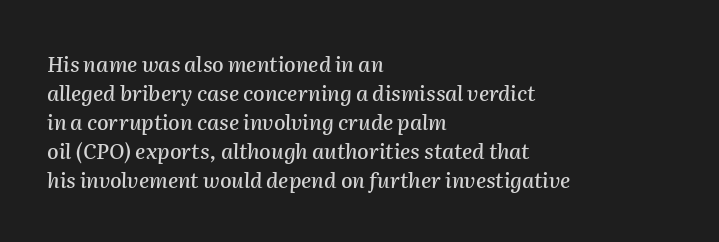
Q: Is the text italic (slanted)? A: Yes, it leans right by about 2 degrees.
Q: Is the text underlined? A: No.
Q: How is the paragraph aligned? A: Left-aligned.
Q: Is the spacing between letters normal or unusually wide? A: Normal.
Q: Is the spacing between lines tight, normal or loose? A: Normal.
